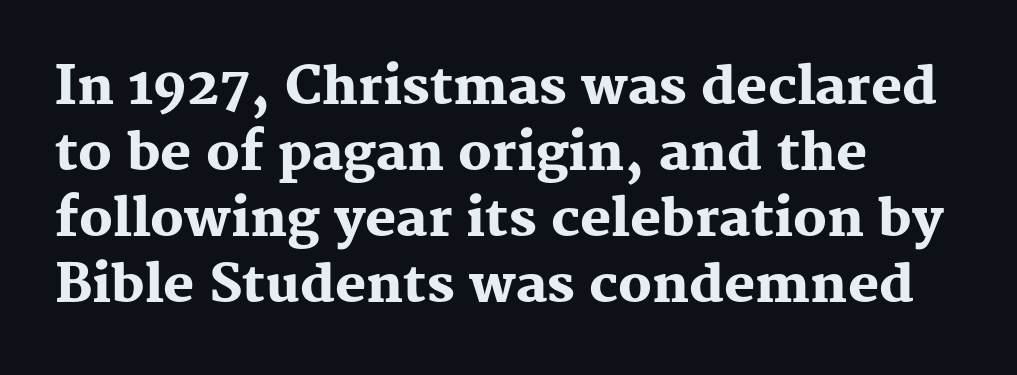
Clear beneath every line of the passage. Does extra space separate the letters? No, they use regular spacing. This is serif lettering, the kind often seen in printed books. The letters advance in unequal steps, a hallmark of proportional type.
